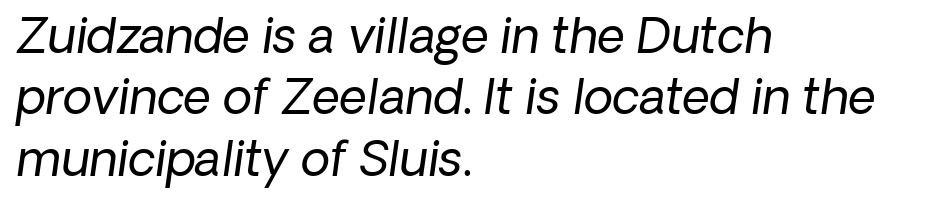
{"serif": "no", "bold": "no", "weight": "regular", "width": "normal", "stroke_contrast": "low", "x_height": "medium", "monospaced": "no", "underline": "no", "align": "left", "line_spacing": "normal", "line_spacing_ratio": 1.28, "letter_spacing": "normal", "letter_spacing_em": 0.0, "glyph_px": 48}
